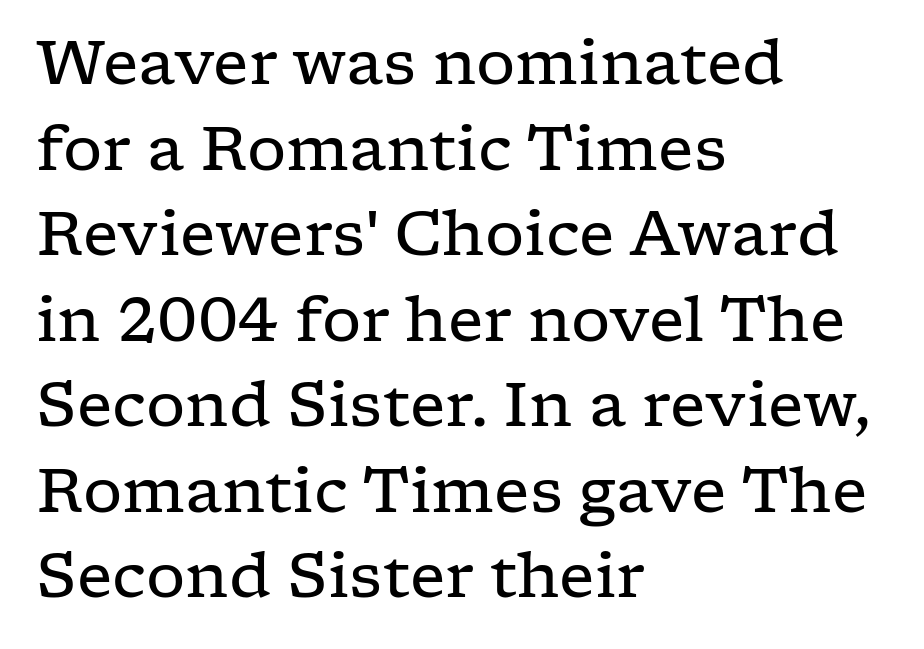
Casual observation: everything's shoved over to the left. This is serif lettering, the kind often seen in printed books. The letters stand straight up with perfectly vertical stems. Summary of weight: not heavy and not bold. One glance says typical: line gaps are just what's usual.
